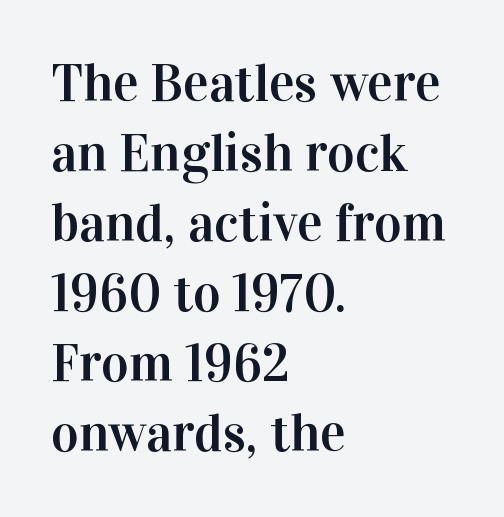
Honestly, there is no underline to notice here at all. The typeface chosen for these lines features serifs. Words appear dense and cohesive because spacing is normal. These lines stack with their left ends in a neat column. One glance says typical: line gaps are just what's usual. The passage shown is typed in a proportional face where columns would drift.
